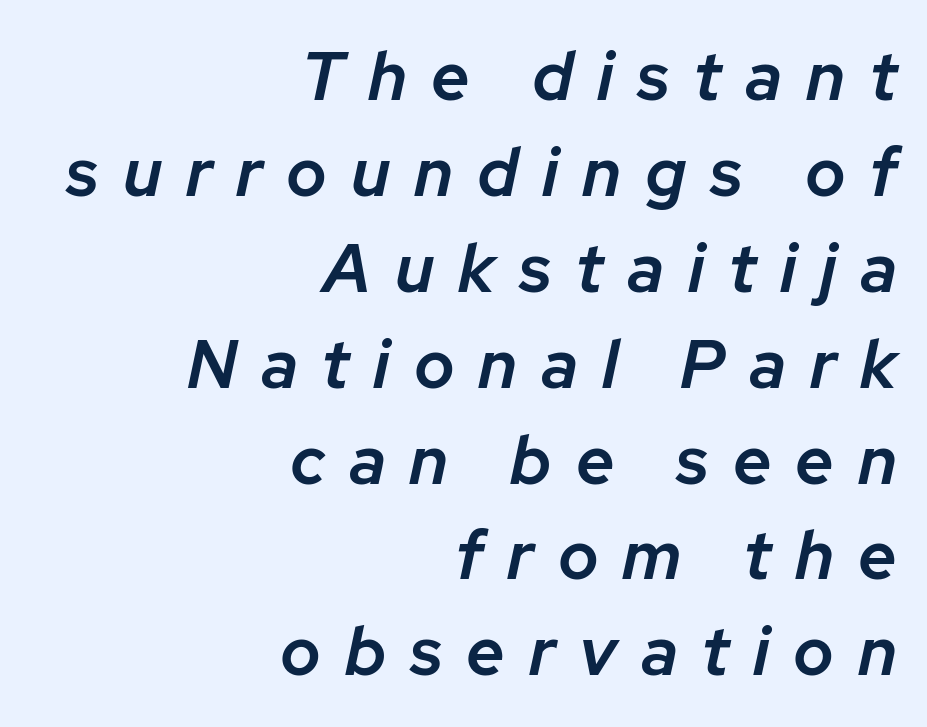
Does the leading feel generous? No, just average. Someone cranked the tracking dial way up on this one. Rule under the text: the space is simply empty. Every row of glyphs terminates at an identical x-position on the right. Every character sits at an angle, as italics do. Strokes here are thickened, but only to semibold level.
